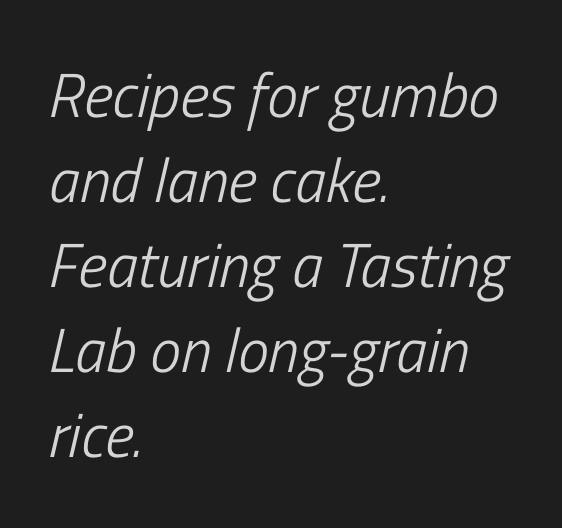
{"italic": "yes", "lean": "right", "slant_degrees": 13, "bold": "no", "weight": "light", "width": "condensed", "stroke_contrast": "low", "x_height": "medium", "monospaced": "no", "underline": "no", "align": "left", "line_spacing": "normal", "line_spacing_ratio": 1.37, "letter_spacing": "normal", "letter_spacing_em": 0.0, "glyph_px": 62}
